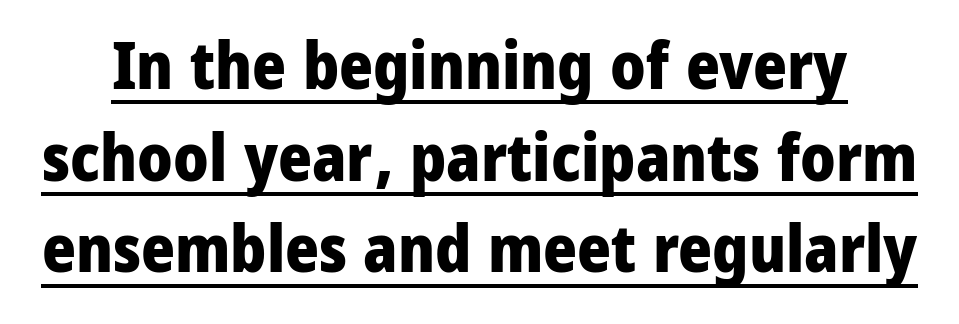
The image shows 65 px heavy, condensed sans-serif type, upright; set normal line spacing (1.41x), normal letter spacing, underlined; low stroke contrast and a large x-height.
